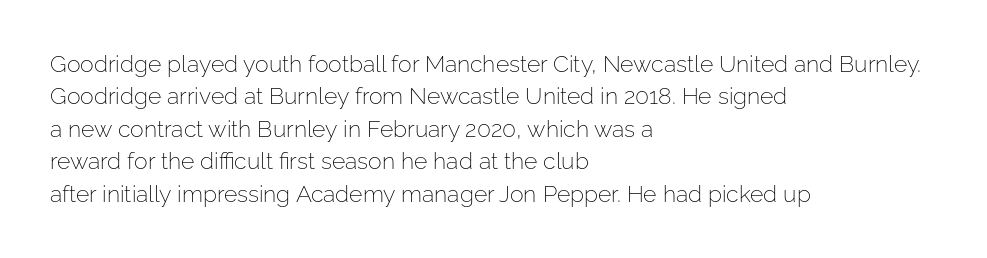
The image shows 23 px text type, upright; set left-aligned, normal line spacing (1.41x), normal letter spacing, not underlined.
